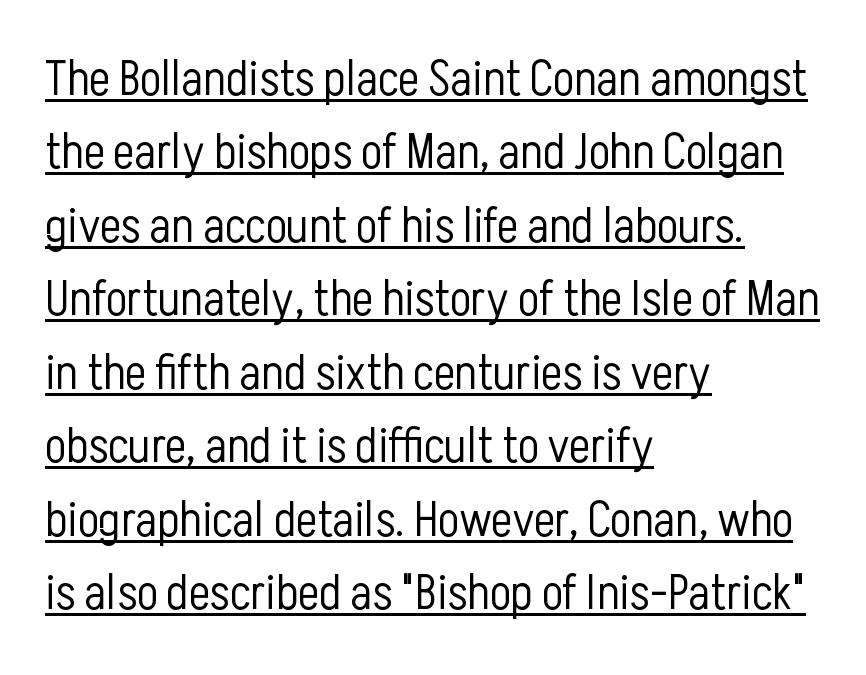
The font's upright variant was chosen for this text. Weight: regular or lighter. Spacing verdict: proportional, widths tailored to each character. Letter spacing: default.
